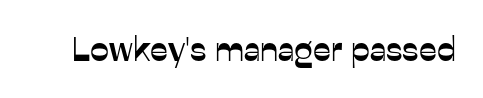
The image shows 34 px sans-serif type, upright; set normal letter spacing, not underlined; low stroke contrast and a medium x-height.
